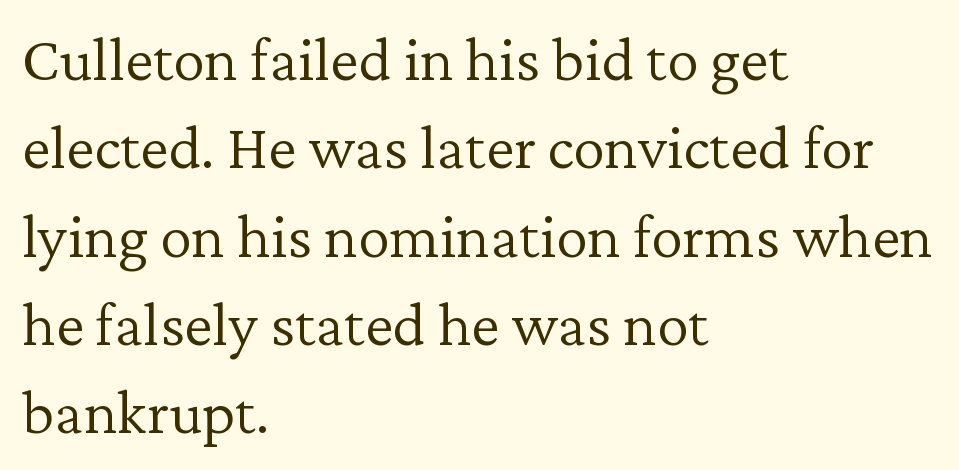
Q: Is the text bold? A: No.
Q: Is the text italic (slanted)? A: No, it is upright.
Q: Is the typeface a serif or a sans-serif typeface? A: Serif.
Q: Is the text underlined? A: No.
Q: How is the paragraph aligned? A: Left-aligned.
Q: Is the spacing between letters normal or unusually wide? A: Normal.
Q: Is the spacing between lines tight, normal or loose? A: Normal.
Q: Width (condensed, normal, or wide)? A: Normal.
Q: Stroke contrast? A: Low.
Q: x-height? A: Medium.
Q: Monospaced? A: No.
